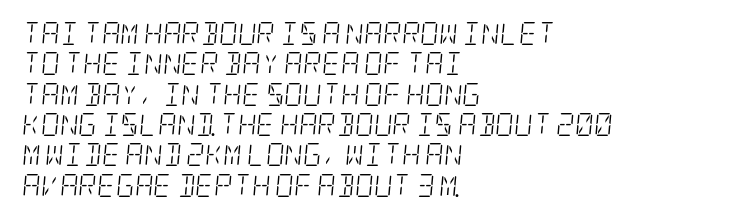
Q: Is the text bold? A: No.
Q: Is the text italic (slanted)? A: Yes, it leans right by about 5 degrees.
Q: Is the text underlined? A: No.
Q: How is the paragraph aligned? A: Left-aligned.
Q: Is the spacing between letters normal or unusually wide? A: Normal.
Q: Is the spacing between lines tight, normal or loose? A: Normal.
